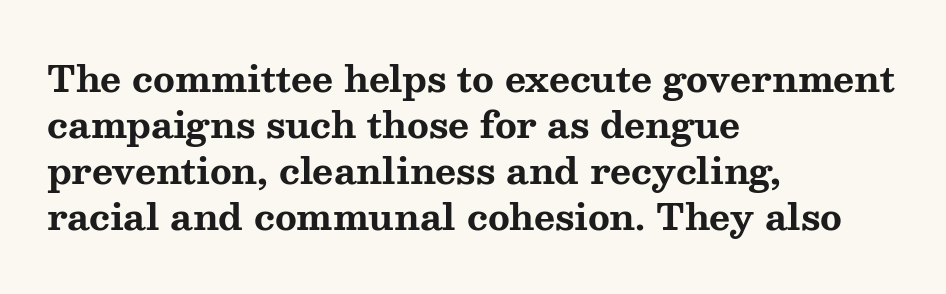
Letterform terminals end in serifs throughout the passage. Type without underlining. A normal amount of white space separates one row of letters from the next. Horizontal alignment here is leftward, the default for most running prose. On the weight axis this lands at bold, roughly 700. Is this a fixed-width face? No — the glyphs have proportional, varying widths.
